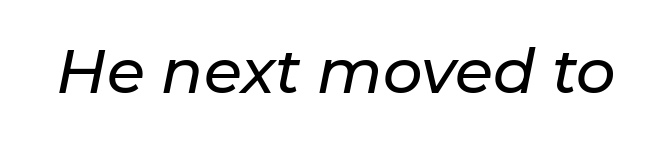
The image shows 62 px text type, italic (leaning right); set normal letter spacing, not underlined; low stroke contrast and a medium x-height.
